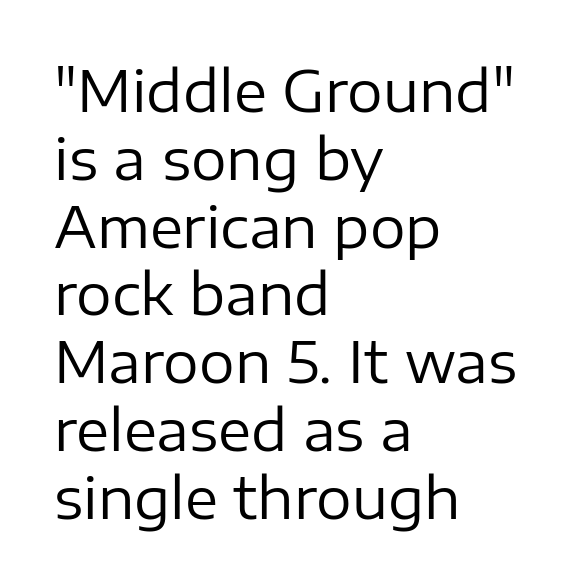
The letters carry no serifs — their stems end cleanly without finishing strokes. Letters rest on an invisible, unmarked baseline. A student would call this left alignment; a typographer would say flush left, rag right. Think standard paragraph weight, or any step lighter than that.
